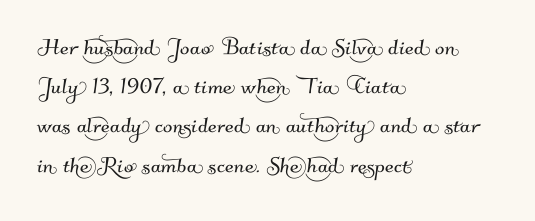
The image shows 28 px sans-serif type; set left-aligned, normal line spacing (1.4x), normal letter spacing, not underlined; medium stroke contrast and a small x-height.
